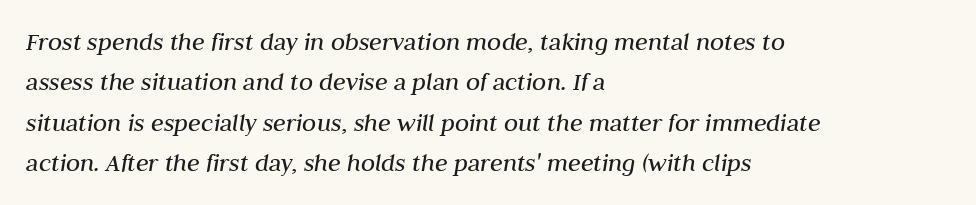
{"italic": "yes", "lean": "right", "slant_degrees": 10, "bold": "no", "underline": "no", "align": "left", "line_spacing": "normal", "line_spacing_ratio": 1.55, "letter_spacing": "normal", "letter_spacing_em": 0.0, "glyph_px": 26}
